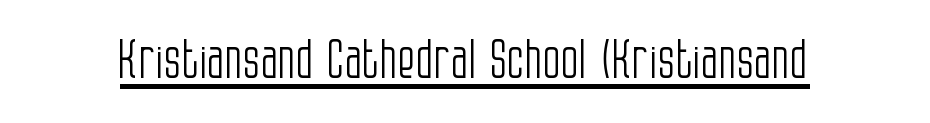
Q: Is the text bold? A: No.
Q: Is the text italic (slanted)? A: No, it is upright.
Q: Is the typeface a serif or a sans-serif typeface? A: Sans-serif.
Q: Is the text underlined? A: Yes.
Q: Is the spacing between letters normal or unusually wide? A: Normal.
Q: Width (condensed, normal, or wide)? A: Condensed.
Q: Stroke contrast? A: Low.
Q: x-height? A: Large.
Q: Monospaced? A: No.
